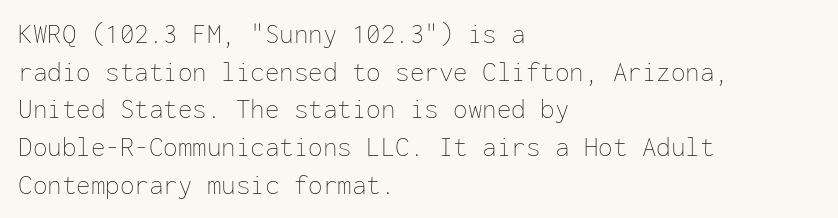
You could count columns in this text — the font is strictly monospaced. Weight: not bold — regular or lighter. When letters stand straight like this, we call the style roman or upright. The space beneath each line is pristine and unruled.
